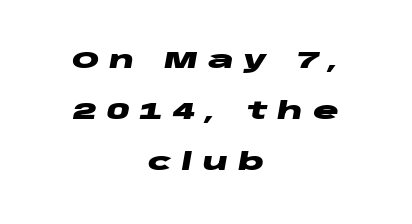
The specimen omits any rule beneath the text block's lines. I'd describe the lettering as bold — thick and assertive. The typography opts for an oblique posture over an upright one. There is plenty of visible air inserted between adjacent glyphs.
